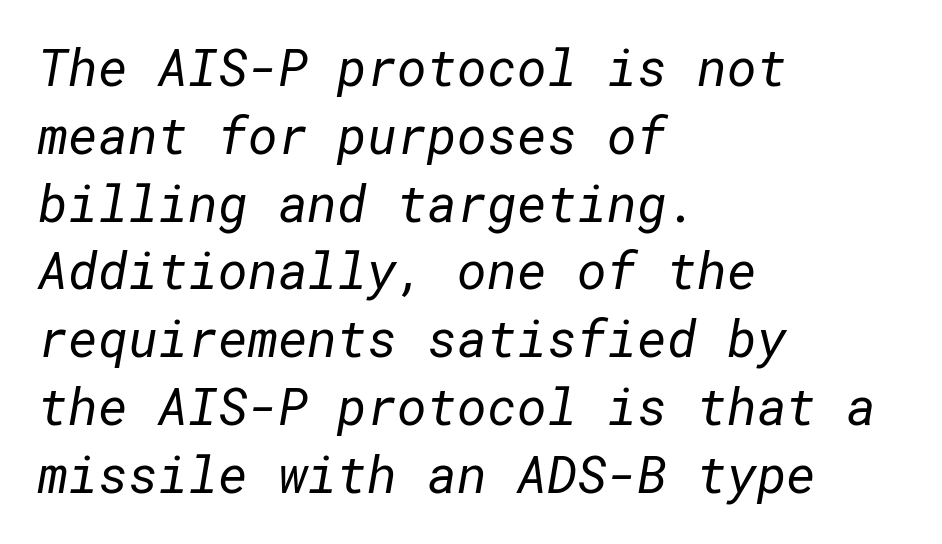
The string is rendered with underlining switched off. The rag falls on the right side of this text block. The strokes carry an ordinary text weight at most. Compared with typical body copy, the letter spacing here is the same. The font family rendered here belongs to the sans-serif group. Students, observe: this is what conventionally led text looks like.
